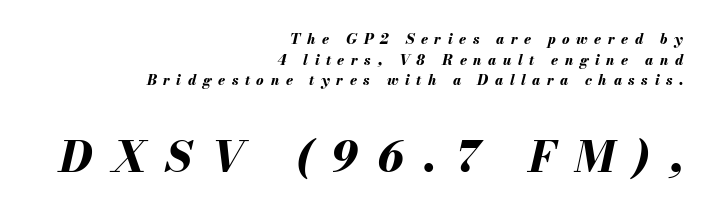
Plain, unruled lines of type. Look at the tracking — it's clearly loosened, letters drifting apart. A student would call this right alignment; a typographer would say flush right, rag left. Character size in the trailing block exceeds that of the leading block.
